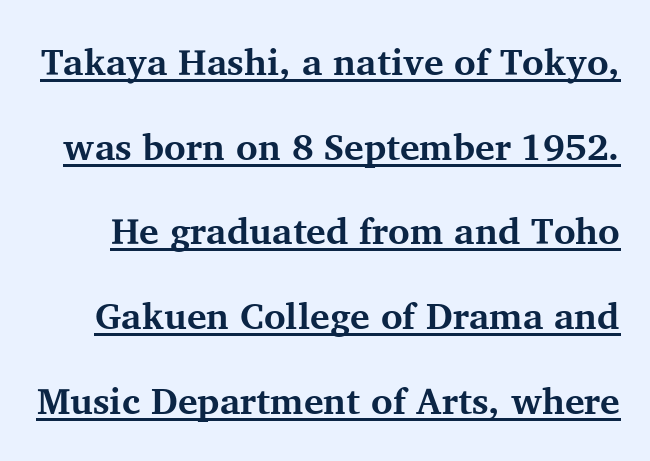
Q: Is the text bold? A: Yes.
Q: Is the text italic (slanted)? A: No, it is upright.
Q: Is the typeface a serif or a sans-serif typeface? A: Serif.
Q: Is the text underlined? A: Yes.
Q: Is the spacing between letters normal or unusually wide? A: Normal.
Q: Is the spacing between lines tight, normal or loose? A: Loose.
Q: Width (condensed, normal, or wide)? A: Normal.
Q: Stroke contrast? A: Medium.
Q: x-height? A: Medium.
Q: Monospaced? A: No.
